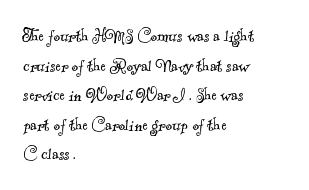
Q: Is the text bold? A: No.
Q: Is the text underlined? A: No.
Q: How is the paragraph aligned? A: Left-aligned.
Q: Is the spacing between letters normal or unusually wide? A: Normal.
Q: Is the spacing between lines tight, normal or loose? A: Normal.
